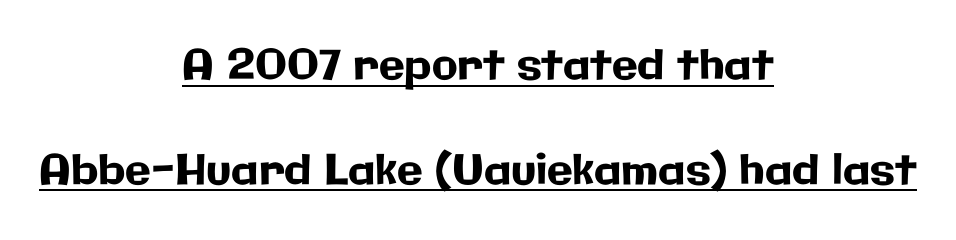
The image shows 42 px sans-serif type, upright; set centered, loose line spacing (2.49x), normal letter spacing, underlined; low stroke contrast and a medium x-height.
